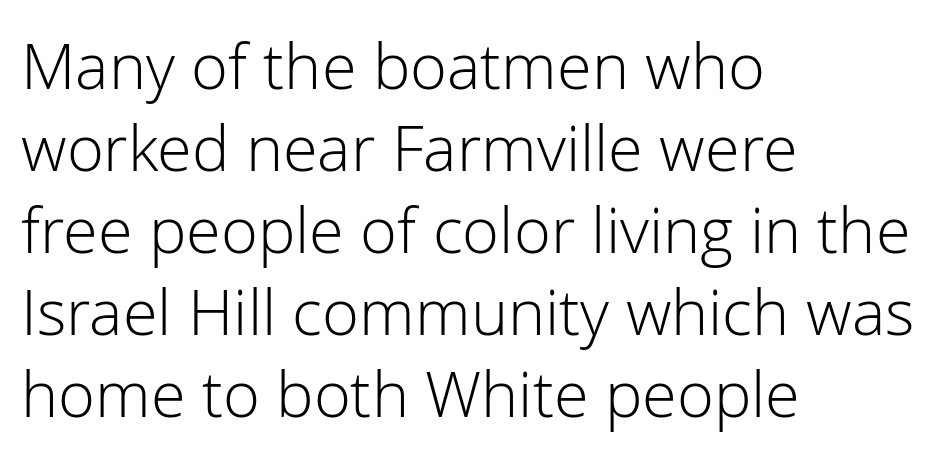
{"serif": "no", "italic": "no", "bold": "no", "weight": "light", "width": "normal", "stroke_contrast": "low", "x_height": "medium", "monospaced": "no", "underline": "no", "align": "left", "line_spacing": "normal", "line_spacing_ratio": 1.3, "letter_spacing": "normal", "letter_spacing_em": 0.0, "glyph_px": 63}
